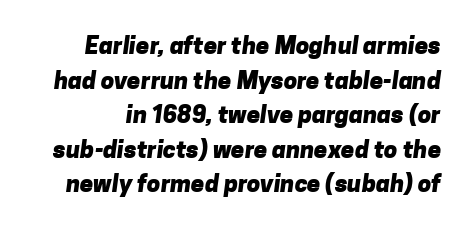
Q: Is the text bold? A: Yes.
Q: Is the text underlined? A: No.
Q: Is the spacing between letters normal or unusually wide? A: Normal.
Q: Is the spacing between lines tight, normal or loose? A: Normal.
